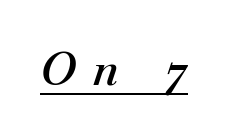
Glance below the letters and you will spot a drawn line. A typesetter would call this proportional, since set widths differ per character. The characters look somewhat weighty, a semibold short of true bold. Tall strokes in this sample are angled rather than plumb. The passage shown has open, widely tracked lettering throughout.
